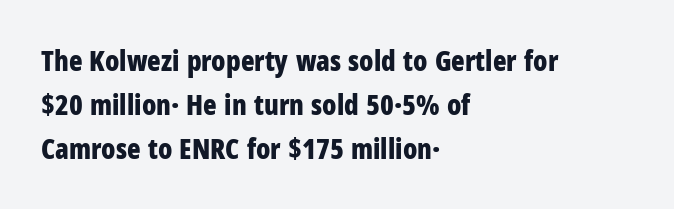
The image shows 28 px bold, condensed sans-serif type, upright; set left-aligned, normal line spacing (1.57x), normal letter spacing, not underlined; low stroke contrast and a medium x-height.
